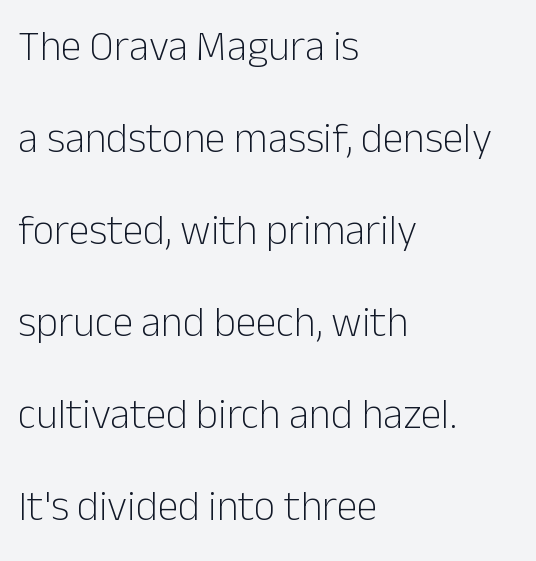
{"serif": "no", "italic": "no", "bold": "no", "weight": "light", "width": "normal", "stroke_contrast": "low", "x_height": "medium", "monospaced": "no", "underline": "no", "align": "left", "line_spacing": "loose", "line_spacing_ratio": 2.19, "letter_spacing": "normal", "letter_spacing_em": 0.0, "glyph_px": 42}
